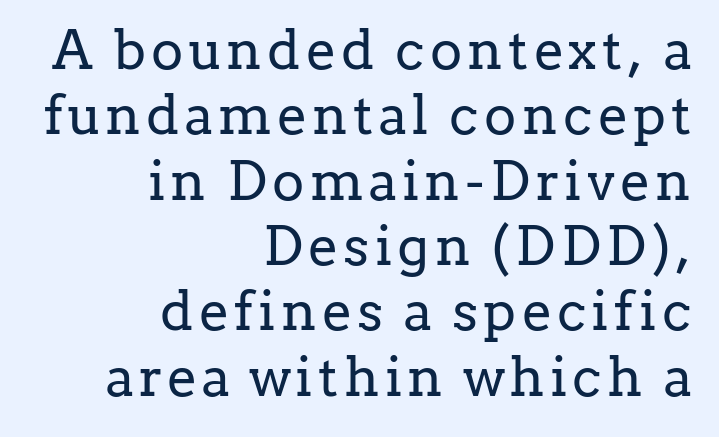
The image shows 54 px regular-weight serif type, upright; set right-aligned, line spacing 1.21x, not underlined; low stroke contrast and a medium x-height.
